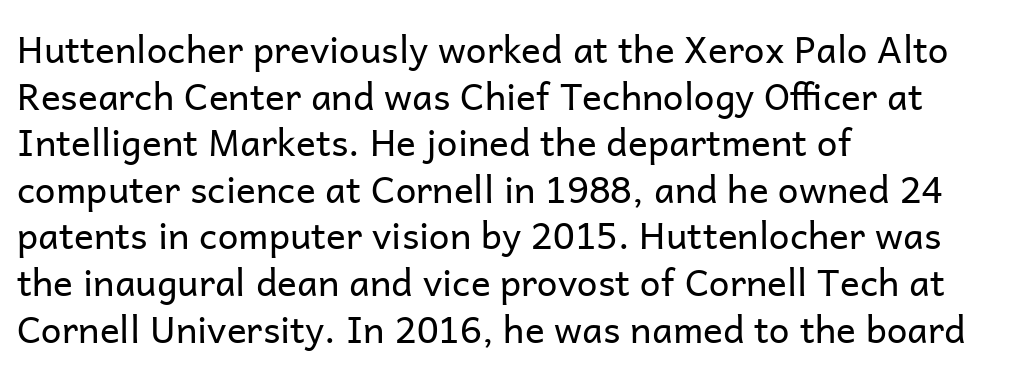
The foot of each line stays bare and open. A typesetter would call this leading conventional body-copy spacing. The horizontal fit of the characters is conventional and even. Each letter keeps its own natural width here, so spacing adapts to shape.
